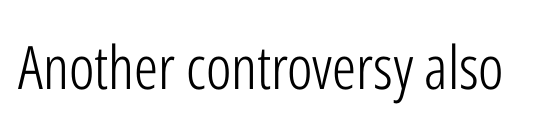
Q: Is the text bold? A: No.
Q: Is the text italic (slanted)? A: No, it is upright.
Q: Is the typeface a serif or a sans-serif typeface? A: Sans-serif.
Q: Is the text underlined? A: No.
Q: Is the spacing between letters normal or unusually wide? A: Normal.
Q: Width (condensed, normal, or wide)? A: Condensed.
Q: Stroke contrast? A: Low.
Q: x-height? A: Medium.
Q: Monospaced? A: No.
